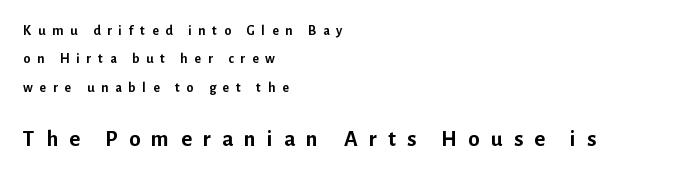
The image shows 23 px bold type, upright; set left-aligned, loose line spacing (2.03x), unusually wide letter spacing (+0.48 em), not underlined; the second (bottom) block is 1.64x larger.
